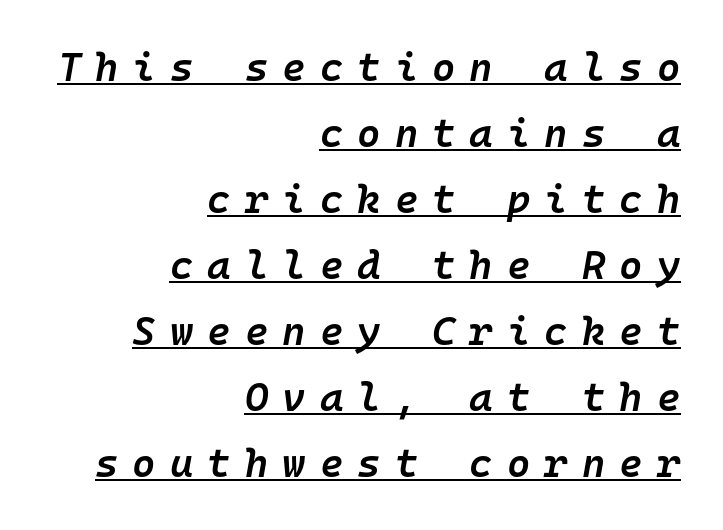
Q: Is the text bold? A: Semi-bold.
Q: Is the text italic (slanted)? A: Yes, it leans right by about 10 degrees.
Q: Is the text underlined? A: Yes.
Q: How is the paragraph aligned? A: Right-aligned.
Q: Is the spacing between letters normal or unusually wide? A: Unusually wide.
Q: Is the spacing between lines tight, normal or loose? A: Normal.
Q: Width (condensed, normal, or wide)? A: Normal.
Q: Stroke contrast? A: Low.
Q: x-height? A: Medium.
Q: Monospaced? A: Yes.
